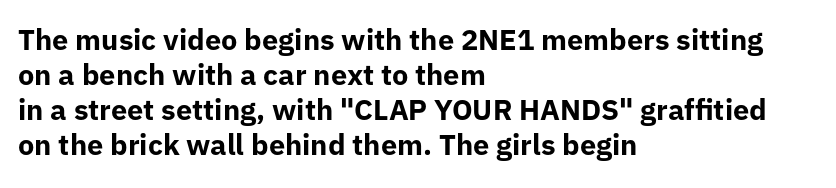
Q: Is the text bold? A: Yes.
Q: Is the text italic (slanted)? A: No, it is upright.
Q: Is the typeface a serif or a sans-serif typeface? A: Sans-serif.
Q: Is the text underlined? A: No.
Q: How is the paragraph aligned? A: Left-aligned.
Q: Is the spacing between letters normal or unusually wide? A: Normal.
Q: Width (condensed, normal, or wide)? A: Normal.
Q: Stroke contrast? A: Low.
Q: x-height? A: Medium.
Q: Monospaced? A: No.
